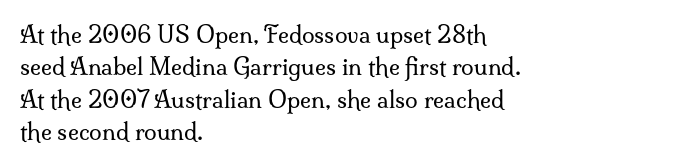
Q: Is the text bold? A: No.
Q: Is the text italic (slanted)? A: No, it is upright.
Q: Is the text underlined? A: No.
Q: How is the paragraph aligned? A: Left-aligned.
Q: Is the spacing between letters normal or unusually wide? A: Normal.
Q: Is the spacing between lines tight, normal or loose? A: Normal.
